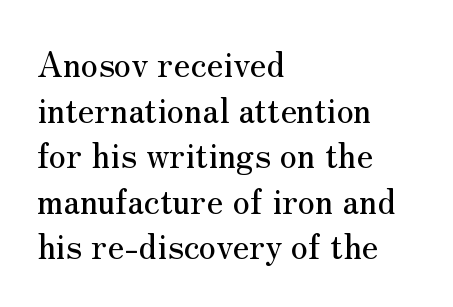
The image shows 34 px serif type, upright; set left-aligned, normal line spacing (1.34x), normal letter spacing, not underlined; medium stroke contrast and a small x-height.
